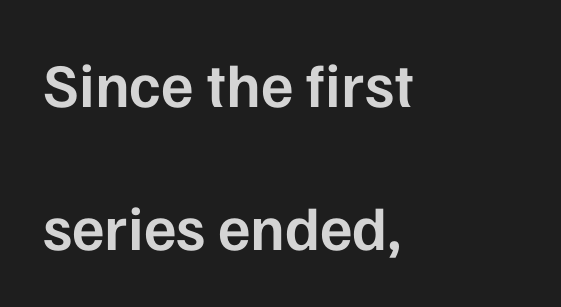
{"serif": "no", "italic": "no", "bold": "semi", "weight": "semibold", "width": "normal", "stroke_contrast": "low", "x_height": "medium", "monospaced": "no", "underline": "no", "align": "left", "line_spacing": "loose", "line_spacing_ratio": 2.3, "letter_spacing": "normal", "letter_spacing_em": 0.0, "glyph_px": 62}
